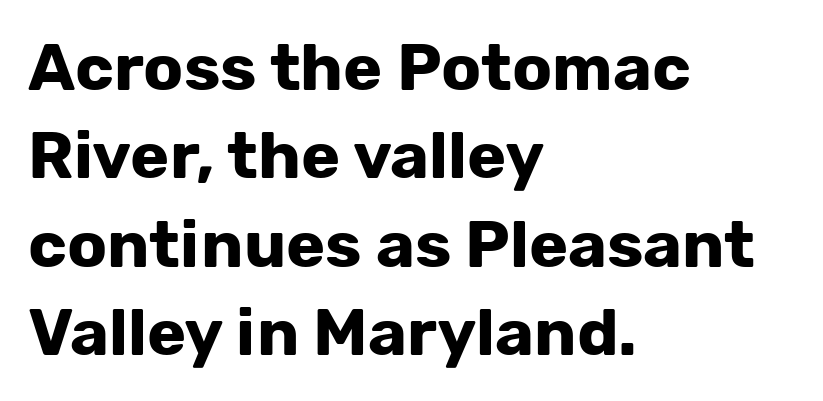
Varying glyph widths throughout — classic text-font behaviour. Notice how the stems are strictly vertical — no italics here. Line spacing here is normal. Set as a true bold cut, around the 700 mark. These lines are set flush left with a ragged right edge. Descender tails drop into unmarked territory.
